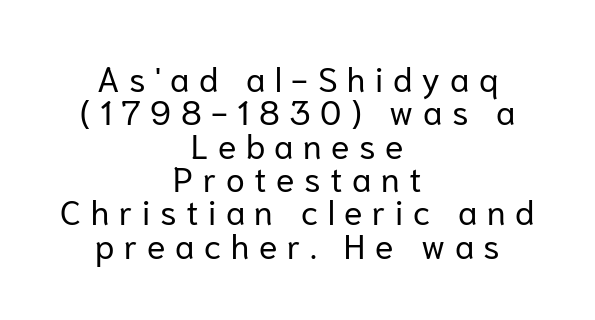
Anything drawn beneath the words? Only blank space. The font is comparable to plain body text, perhaps lighter. Between one letter and the next there's a generous, obvious gap. The text was rendered using a sans face with plain stroke endings. Compared with a flush-left layout, this one balances lines on the center instead.
